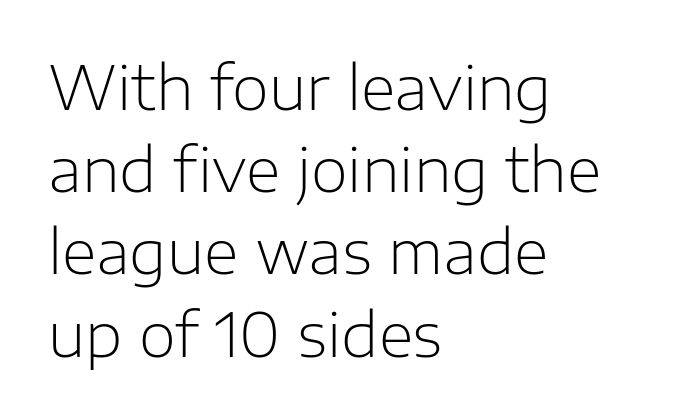
Q: Is the text bold? A: No.
Q: Is the text italic (slanted)? A: No, it is upright.
Q: Is the typeface a serif or a sans-serif typeface? A: Sans-serif.
Q: Is the text underlined? A: No.
Q: How is the paragraph aligned? A: Left-aligned.
Q: Is the spacing between letters normal or unusually wide? A: Normal.
Q: Is the spacing between lines tight, normal or loose? A: Normal.
Q: Width (condensed, normal, or wide)? A: Normal.
Q: Stroke contrast? A: Low.
Q: x-height? A: Medium.
Q: Monospaced? A: No.
